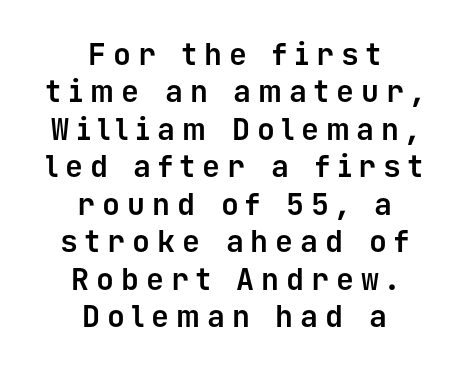
The image shows 30 px bold sans-serif type, upright, monospaced; set centered, normal line spacing (1.25x), unusually wide letter spacing (+0.23 em), not underlined; low stroke contrast and a medium x-height.
